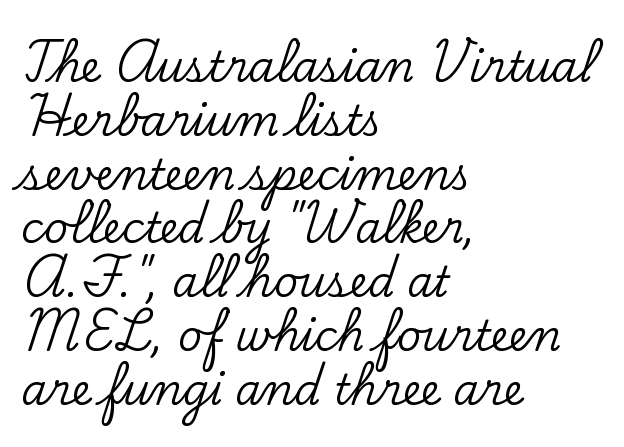
{"serif": "yes", "width": "normal", "stroke_contrast": "low", "x_height": "small", "monospaced": "no", "underline": "no", "align": "left", "line_spacing": "normal", "line_spacing_ratio": 1.28, "letter_spacing": "normal", "letter_spacing_em": 0.0, "glyph_px": 42}
